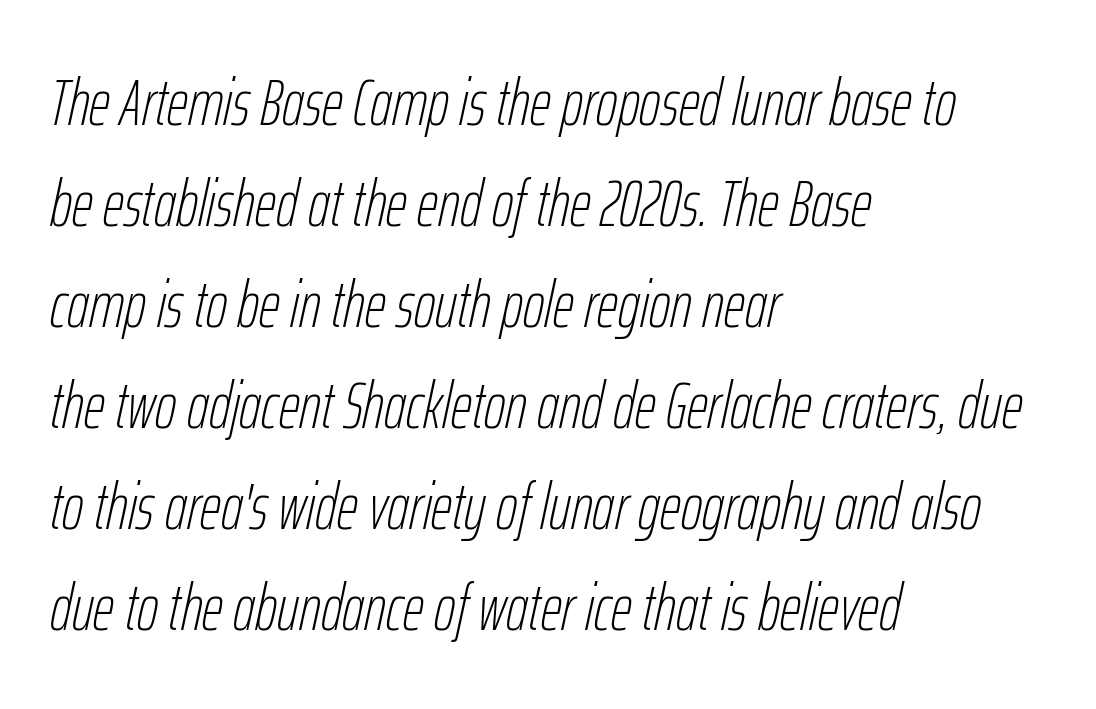
{"italic": "yes", "lean": "right", "slant_degrees": 12, "bold": "no", "weight": "thin", "width": "condensed", "stroke_contrast": "low", "x_height": "medium", "monospaced": "no", "underline": "no", "align": "left", "line_spacing": "normal", "line_spacing_ratio": 1.53, "letter_spacing": "normal", "letter_spacing_em": 0.0, "glyph_px": 66}
